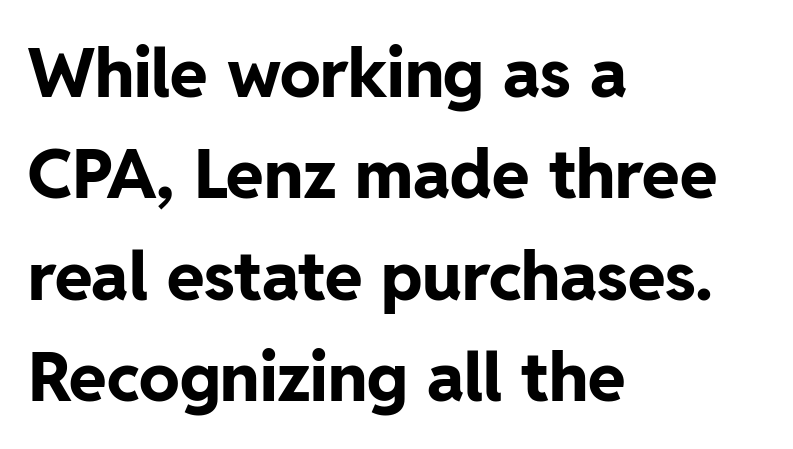
The image shows 68 px bold sans-serif type, upright; set left-aligned, normal line spacing (1.49x), normal letter spacing, not underlined; low stroke contrast and a medium x-height.
